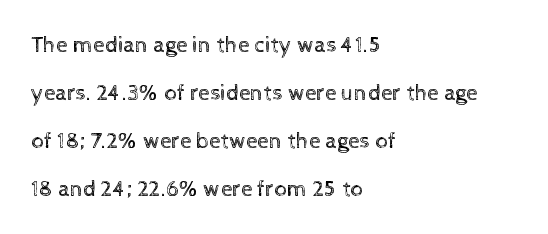
Notice how the stems are strictly vertical — no italics here. This rendering leaves character spacing at its baseline value. How would I describe the line gaps? Wide and relaxed. Bare-footed words on every line.
